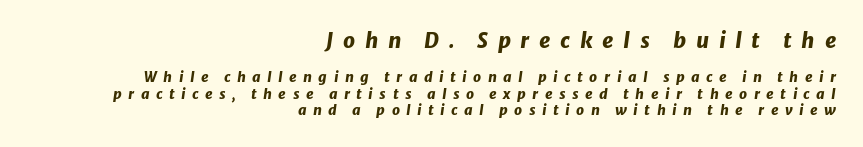
{"italic": "yes", "lean": "right", "slant_degrees": 8, "bold": "yes", "underline": "no", "align": "right", "line_spacing_ratio": 1.17, "letter_spacing": "wide", "letter_spacing_em": 0.46, "larger_block": "first", "size_ratio": 1.5, "glyph_px": 21}
